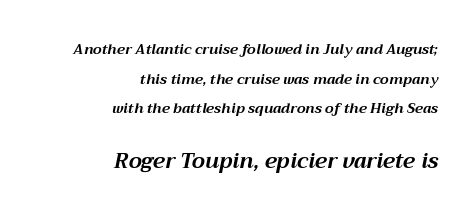
The typography opts for an oblique posture over an upright one. I'd describe the lettering as bold — thick and assertive. Just letters on the line, the space beneath them empty. This sample uses plain, unmodified letter spacing.
